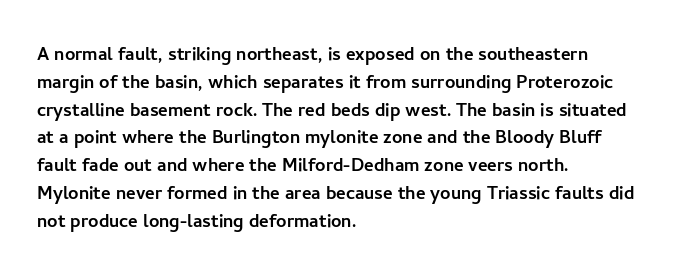
Q: Is the text italic (slanted)? A: No, it is upright.
Q: Is the text underlined? A: No.
Q: How is the paragraph aligned? A: Left-aligned.
Q: Is the spacing between letters normal or unusually wide? A: Normal.
